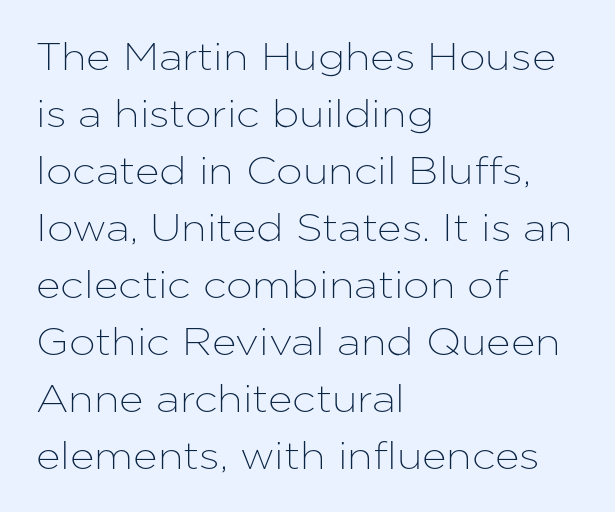
Q: Is the text italic (slanted)? A: No, it is upright.
Q: Is the typeface a serif or a sans-serif typeface? A: Sans-serif.
Q: Is the text underlined? A: No.
Q: How is the paragraph aligned? A: Left-aligned.
Q: Is the spacing between letters normal or unusually wide? A: Normal.
Q: Is the spacing between lines tight, normal or loose? A: Normal.
Q: Width (condensed, normal, or wide)? A: Normal.
Q: Stroke contrast? A: Low.
Q: x-height? A: Medium.
Q: Monospaced? A: No.
